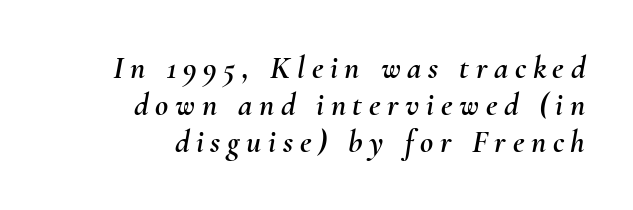
{"italic": "yes", "lean": "right", "slant_degrees": 10, "width": "normal", "stroke_contrast": "medium", "x_height": "small", "monospaced": "no", "underline": "no", "align": "right", "line_spacing": "tight", "line_spacing_ratio": 1.15, "letter_spacing": "wide", "letter_spacing_em": 0.21, "glyph_px": 32}
